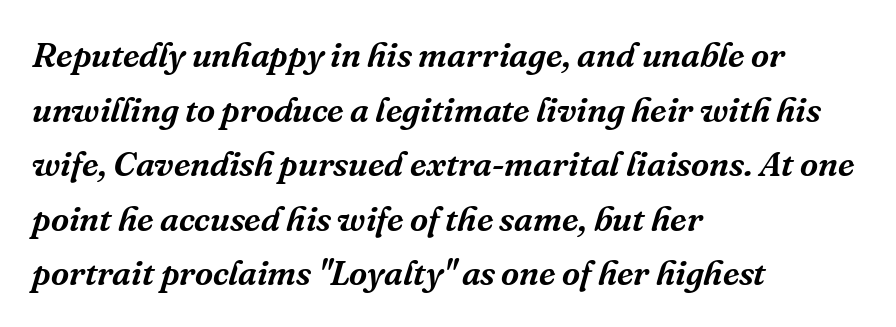
The image shows 35 px serif type, italic (leaning right); set left-aligned, normal line spacing (1.56x), normal letter spacing, not underlined; medium stroke contrast and a medium x-height.
